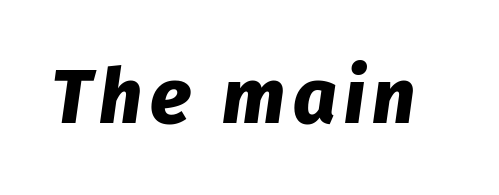
Q: Is the text bold? A: Yes.
Q: Is the text italic (slanted)? A: Yes, it leans right by about 8 degrees.
Q: Is the text underlined? A: No.
Q: Width (condensed, normal, or wide)? A: Normal.
Q: Stroke contrast? A: Low.
Q: x-height? A: Medium.
Q: Monospaced? A: No.
